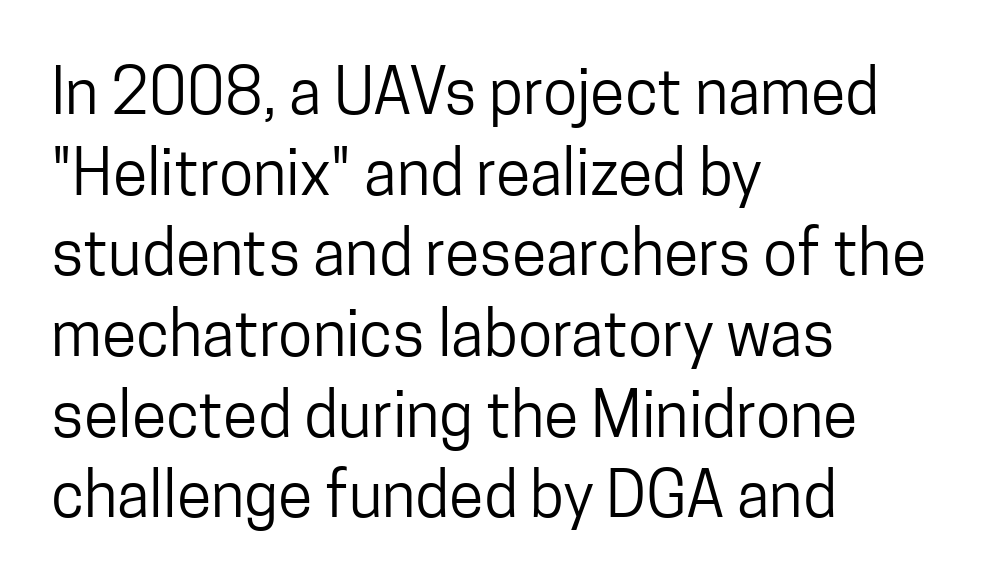
Q: Is the text bold? A: No.
Q: Is the text italic (slanted)? A: No, it is upright.
Q: Is the typeface a serif or a sans-serif typeface? A: Sans-serif.
Q: Is the text underlined? A: No.
Q: How is the paragraph aligned? A: Left-aligned.
Q: Is the spacing between letters normal or unusually wide? A: Normal.
Q: Is the spacing between lines tight, normal or loose? A: Normal.
Q: Width (condensed, normal, or wide)? A: Condensed.
Q: Stroke contrast? A: Low.
Q: x-height? A: Medium.
Q: Monospaced? A: No.
